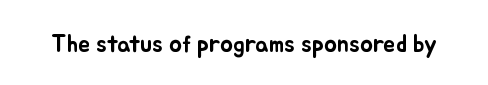
Q: Is the text italic (slanted)? A: No, it is upright.
Q: Is the text underlined? A: No.
Q: Is the spacing between letters normal or unusually wide? A: Normal.
